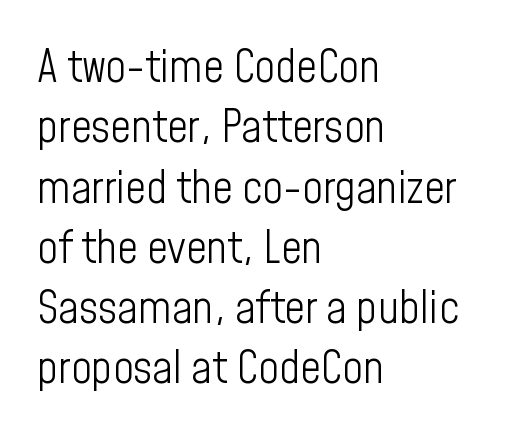
The image shows 45 px light, condensed sans-serif type, upright; set left-aligned, normal line spacing (1.34x), normal letter spacing, not underlined; low stroke contrast and a medium x-height.
